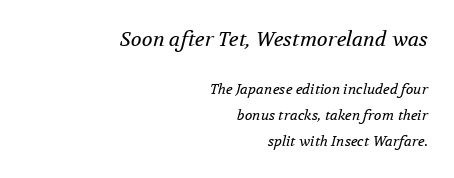
Q: Is the text bold? A: No.
Q: Is the text italic (slanted)? A: Yes, it leans right by about 12 degrees.
Q: Is the text underlined? A: No.
Q: How is the paragraph aligned? A: Right-aligned.
Q: Is the spacing between letters normal or unusually wide? A: Normal.
Q: Which block of text is set in a larger size, the first (top) or the second (bottom)? A: The first (top) one.
